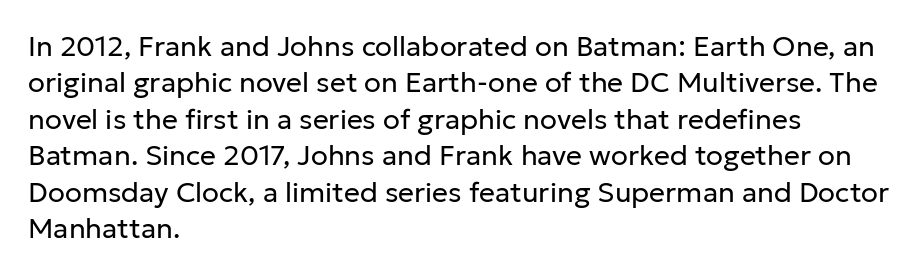
The image shows 28 px regular-weight sans-serif type, upright; set left-aligned, normal line spacing (1.3x), normal letter spacing, not underlined; low stroke contrast and a medium x-height.
